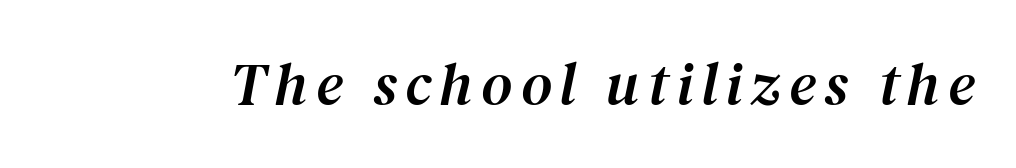
Proportional: the letters do not fall into vertical columns. Has an underline been added? It has not. This sample uses an oblique cut, with every glyph tilted off the vertical. To sum up the face: it has serifs.
